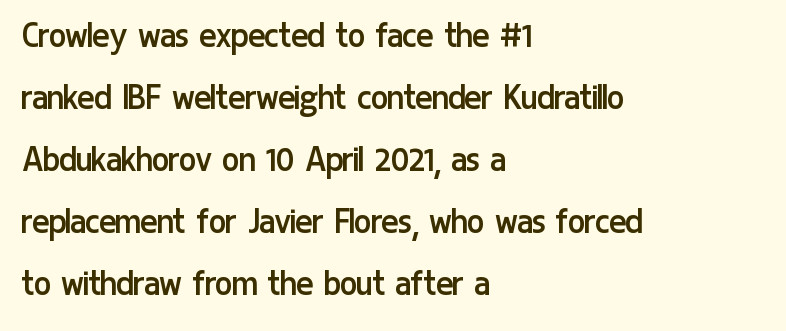
The image shows 40 px regular-weight, condensed sans-serif type, upright; set left-aligned, normal line spacing (1.55x), normal letter spacing, not underlined; low stroke contrast and a medium x-height.
